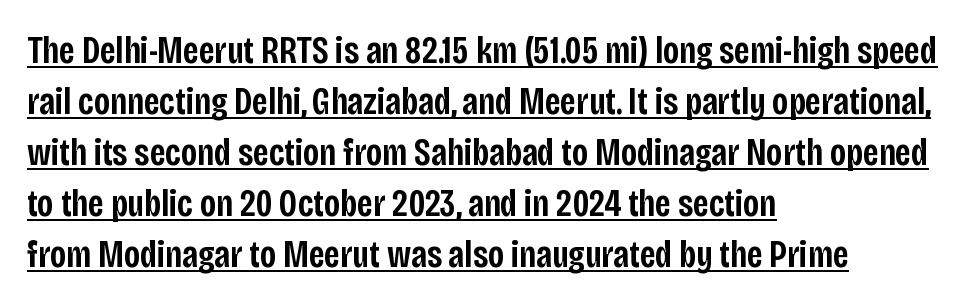
Q: Is the text bold? A: Semi-bold.
Q: Is the text italic (slanted)? A: No, it is upright.
Q: Is the typeface a serif or a sans-serif typeface? A: Sans-serif.
Q: Is the text underlined? A: Yes.
Q: How is the paragraph aligned? A: Left-aligned.
Q: Is the spacing between letters normal or unusually wide? A: Normal.
Q: Is the spacing between lines tight, normal or loose? A: Normal.
Q: Width (condensed, normal, or wide)? A: Condensed.
Q: Stroke contrast? A: Low.
Q: x-height? A: Large.
Q: Monospaced? A: No.
